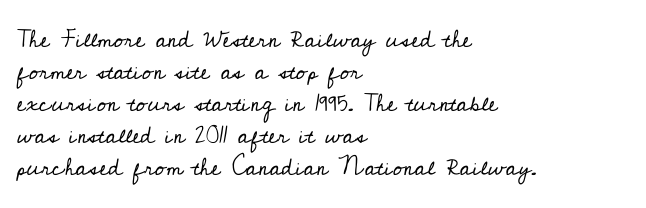
A bare baseline throughout the passage. Leftover space on each line is placed entirely after the last word. Regarding leading, the lines here are spaced in the standard way. Inter-character spacing is left at the font's built-in metrics. Compared with a typical body face, this is equally light or lighter still.
